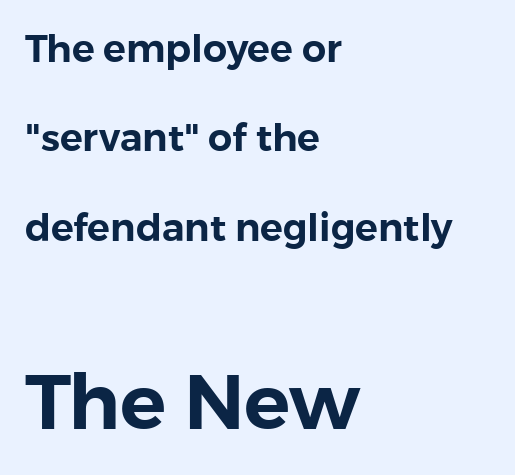
{"serif": "no", "italic": "no", "width": "normal", "x_height": "medium", "monospaced": "no", "underline": "no", "align": "left", "line_spacing": "loose", "line_spacing_ratio": 2.35, "letter_spacing": "normal", "letter_spacing_em": 0.0, "larger_block": "second", "size_ratio": 2.03, "glyph_px": 77}
